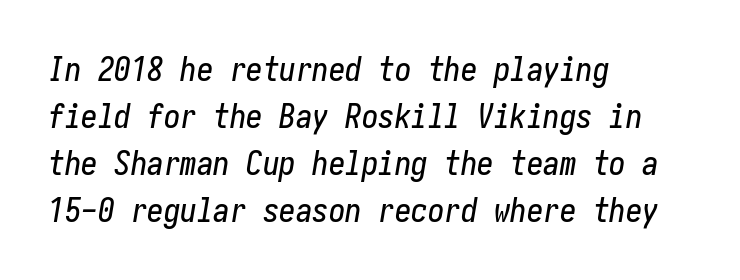
{"italic": "yes", "lean": "right", "slant_degrees": 10, "width": "condensed", "stroke_contrast": "low", "x_height": "medium", "underline": "no", "align": "left", "line_spacing": "normal", "line_spacing_ratio": 1.42, "letter_spacing": "normal", "letter_spacing_em": 0.0, "glyph_px": 33}
